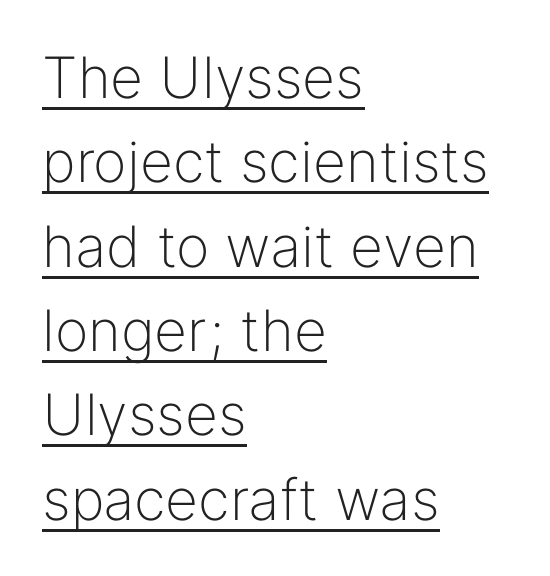
{"serif": "no", "italic": "no", "bold": "no", "weight": "light", "width": "normal", "stroke_contrast": "low", "x_height": "medium", "monospaced": "no", "underline": "yes", "align": "left", "line_spacing": "normal", "line_spacing_ratio": 1.48, "letter_spacing": "normal", "letter_spacing_em": 0.0, "glyph_px": 57}
